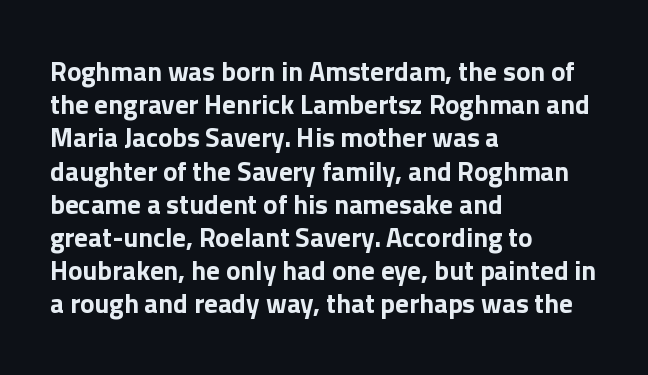
The image shows 27 px bold type, upright; set left-aligned, line spacing 1.23x, normal letter spacing, not underlined.
